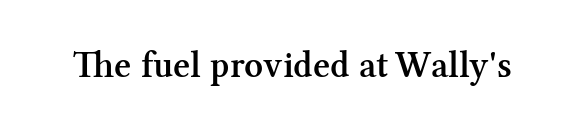
The image shows 37 px semibold serif type, upright; set normal letter spacing, not underlined; medium stroke contrast and a medium x-height.
